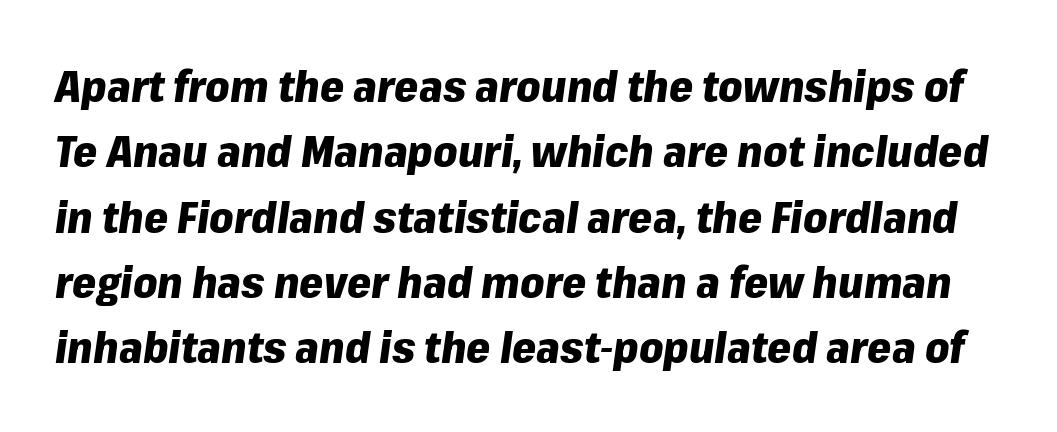
Q: Is the text bold? A: Yes.
Q: Is the text italic (slanted)? A: Yes, it leans right by about 8 degrees.
Q: Is the text underlined? A: No.
Q: Is the spacing between letters normal or unusually wide? A: Normal.
Q: Is the spacing between lines tight, normal or loose? A: Normal.
Q: Width (condensed, normal, or wide)? A: Normal.
Q: Stroke contrast? A: Low.
Q: x-height? A: Medium.
Q: Monospaced? A: No.
